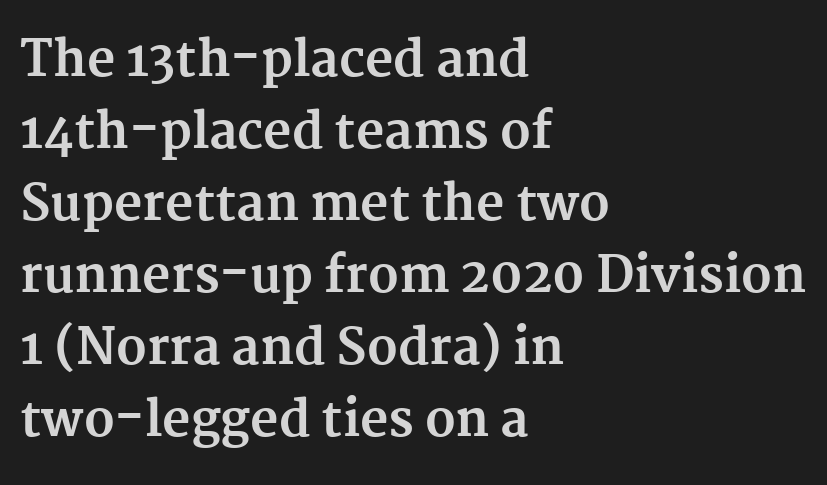
Letters rest on an invisible, unmarked baseline. Small tapered or slab feet sit at the stroke ends, so this counts as serif. Ordinary non-slanted type is in use. These lines keep a tight, regular rhythm from letter to letter. Proportional: the letters do not fall into vertical columns. Heavy, bold letterforms.
